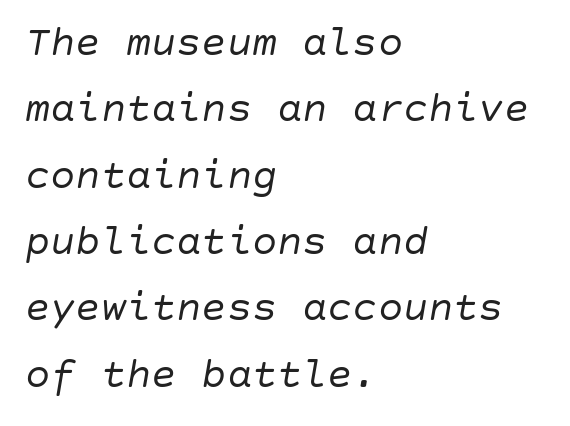
Q: Is the text bold? A: No.
Q: Is the text italic (slanted)? A: Yes, it leans right by about 10 degrees.
Q: Is the text underlined? A: No.
Q: How is the paragraph aligned? A: Left-aligned.
Q: Is the spacing between letters normal or unusually wide? A: Normal.
Q: Is the spacing between lines tight, normal or loose? A: Normal.
Q: Width (condensed, normal, or wide)? A: Normal.
Q: Stroke contrast? A: Low.
Q: x-height? A: Large.
